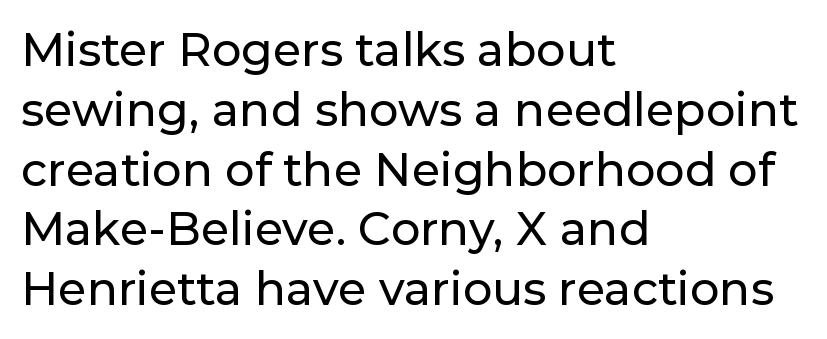
Q: Is the text italic (slanted)? A: No, it is upright.
Q: Is the typeface a serif or a sans-serif typeface? A: Sans-serif.
Q: Is the text underlined? A: No.
Q: How is the paragraph aligned? A: Left-aligned.
Q: Is the spacing between letters normal or unusually wide? A: Normal.
Q: Is the spacing between lines tight, normal or loose? A: Normal.
Q: Width (condensed, normal, or wide)? A: Normal.
Q: Stroke contrast? A: Low.
Q: x-height? A: Medium.
Q: Monospaced? A: No.
